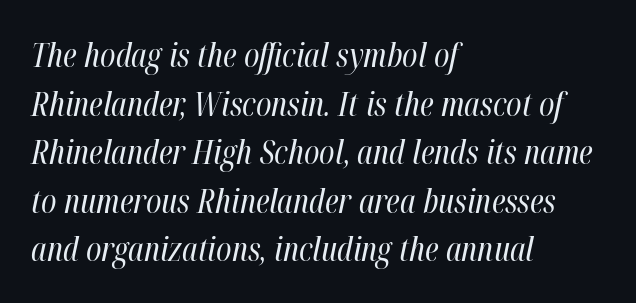
Q: Is the text bold? A: No.
Q: Is the text italic (slanted)? A: Yes, it leans right by about 12 degrees.
Q: Is the text underlined? A: No.
Q: How is the paragraph aligned? A: Left-aligned.
Q: Is the spacing between letters normal or unusually wide? A: Normal.
Q: Is the spacing between lines tight, normal or loose? A: Normal.
Q: Width (condensed, normal, or wide)? A: Condensed.
Q: Stroke contrast? A: High.
Q: x-height? A: Medium.
Q: Monospaced? A: No.
